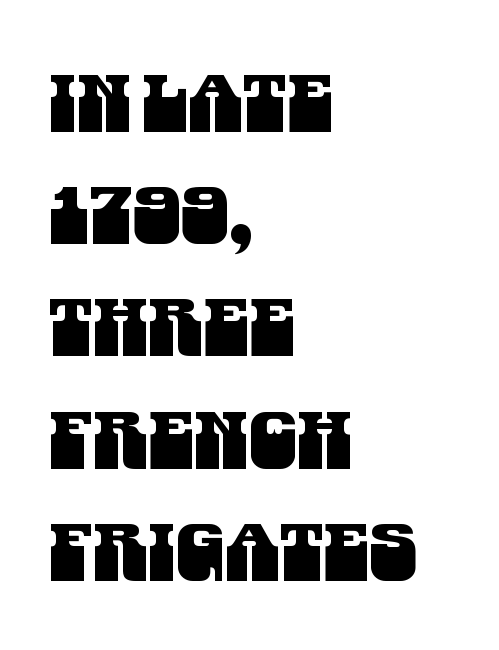
Q: Is the typeface a serif or a sans-serif typeface? A: Sans-serif.
Q: Is the text underlined? A: No.
Q: How is the paragraph aligned? A: Left-aligned.
Q: Is the spacing between letters normal or unusually wide? A: Normal.
Q: Is the spacing between lines tight, normal or loose? A: Normal.
Q: Width (condensed, normal, or wide)? A: Condensed.
Q: Stroke contrast? A: Medium.
Q: x-height? A: Large.
Q: Monospaced? A: No.
